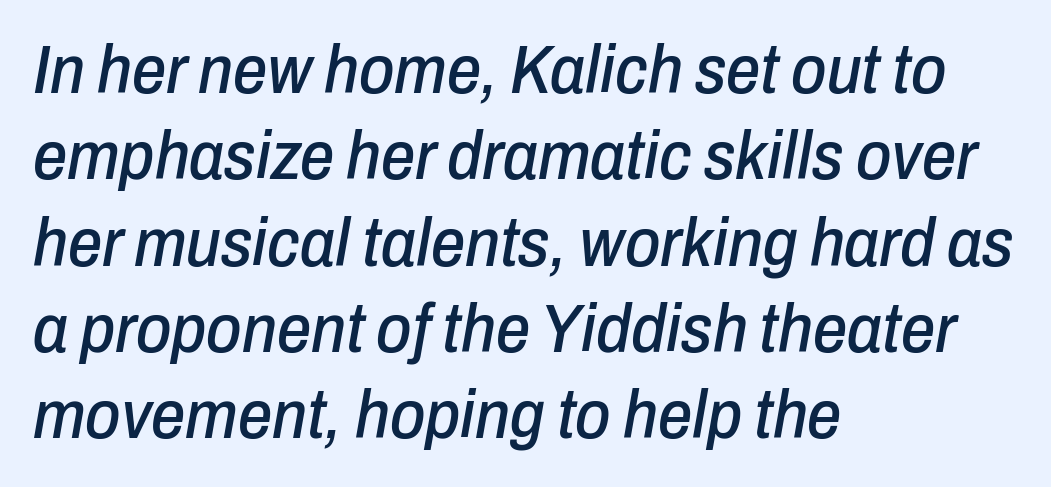
The image shows 68 px condensed type, italic (leaning right); set left-aligned, normal line spacing (1.27x), normal letter spacing, not underlined; low stroke contrast and a medium x-height.
